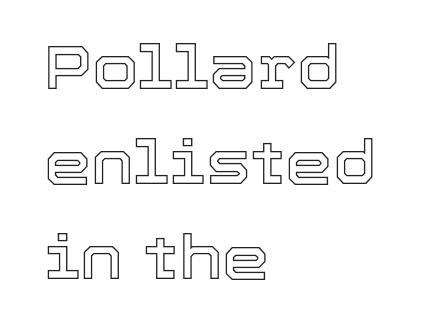
{"italic": "no", "width": "normal", "x_height": "medium", "monospaced": "no", "underline": "no", "align": "left", "line_spacing": "normal", "line_spacing_ratio": 1.58, "letter_spacing": "normal", "letter_spacing_em": 0.0, "glyph_px": 60}
